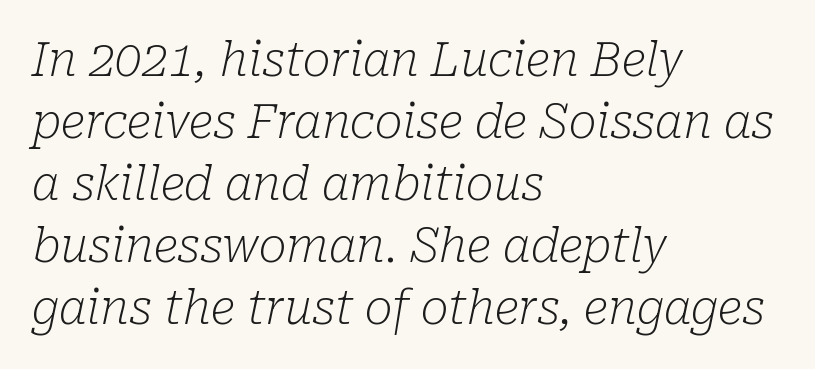
Q: Is the text bold? A: No.
Q: Is the text italic (slanted)? A: Yes, it leans right by about 10 degrees.
Q: Is the typeface a serif or a sans-serif typeface? A: Serif.
Q: Is the text underlined? A: No.
Q: How is the paragraph aligned? A: Left-aligned.
Q: Is the spacing between letters normal or unusually wide? A: Normal.
Q: Is the spacing between lines tight, normal or loose? A: Normal.
Q: Width (condensed, normal, or wide)? A: Normal.
Q: Stroke contrast? A: Low.
Q: x-height? A: Medium.
Q: Monospaced? A: No.
